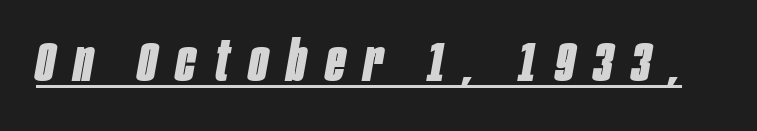
{"italic": "yes", "lean": "right", "slant_degrees": 10, "bold": "yes", "weight": "bold", "width": "condensed", "stroke_contrast": "low", "x_height": "large", "monospaced": "no", "underline": "yes", "letter_spacing": "wide", "letter_spacing_em": 0.35, "glyph_px": 56}
